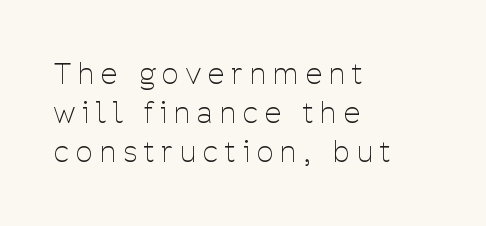
Rendered with straight, roman letterforms. The space directly below the letters is spotless. Proportional: the letters do not fall into vertical columns. The characters display no serif detailing; their extremities are plain. No extra ink here — the face is not bold. Each new line begins a customary step beneath the previous one.
